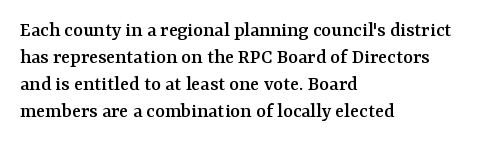
No word sits above an underline. Rendered with straight, roman letterforms. A typesetter would call this leading conventional body-copy spacing. Nothing unusual about the tracking: characters are spaced as the font intends. Line starts are locked; line ends wander.
